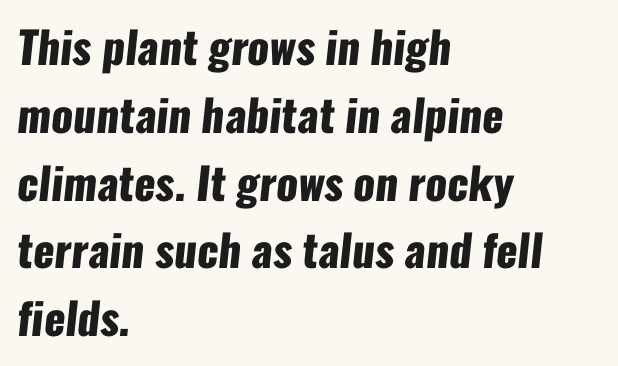
The image shows 44 px heavy, condensed sans-serif type; set left-aligned, normal line spacing (1.54x), normal letter spacing, not underlined; low stroke contrast and a medium x-height.
